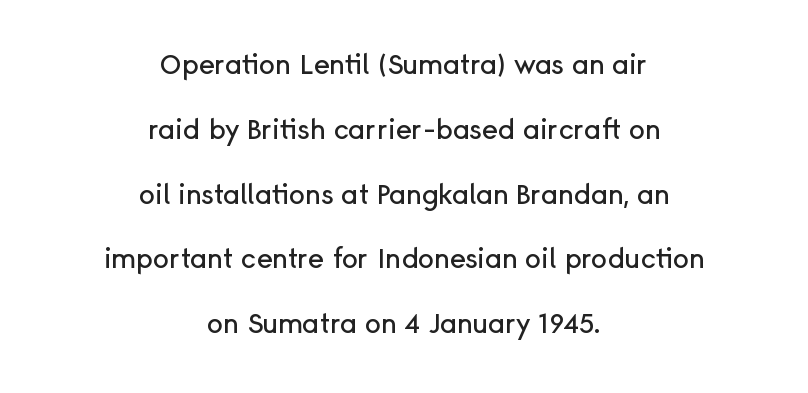
Q: Is the text italic (slanted)? A: No, it is upright.
Q: Is the text underlined? A: No.
Q: How is the paragraph aligned? A: Centered.
Q: Is the spacing between letters normal or unusually wide? A: Normal.
Q: Is the spacing between lines tight, normal or loose? A: Loose.
